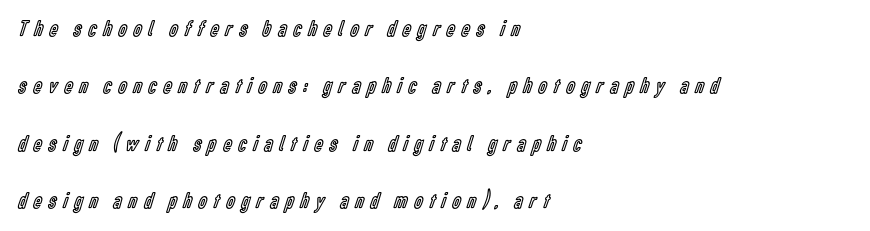
{"underline": "no", "align": "left", "line_spacing": "loose", "line_spacing_ratio": 2.5, "letter_spacing": "wide", "letter_spacing_em": 0.3, "glyph_px": 23}
